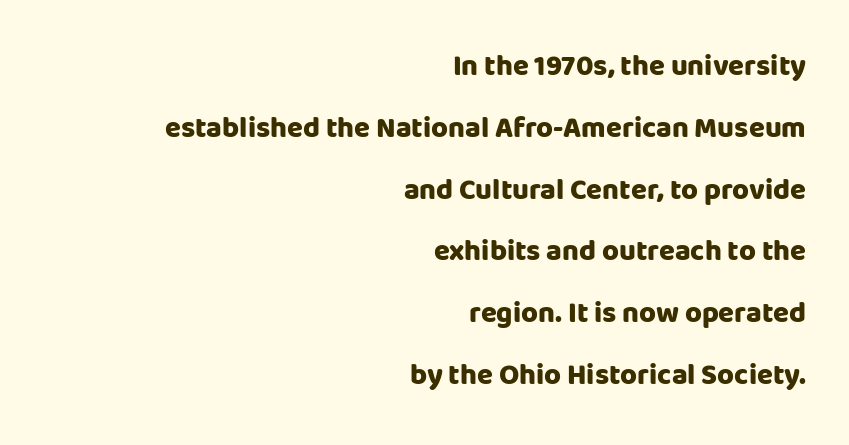
This sample uses an upright cut, with every glyph sitting square on the baseline. Emphasis by weight is at full strength: bold. Do the characters align in a grid? No, the font is proportional. The baseline area is clear. What kind of face is this? One without serifs — a sans. Whoever set this chose breathing room over compactness in the vertical rhythm.
